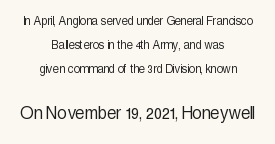
The image shows 21 px text type, upright; set centered, line spacing 1.73x, normal letter spacing, not underlined; the second (bottom) block is 1.5x larger.
